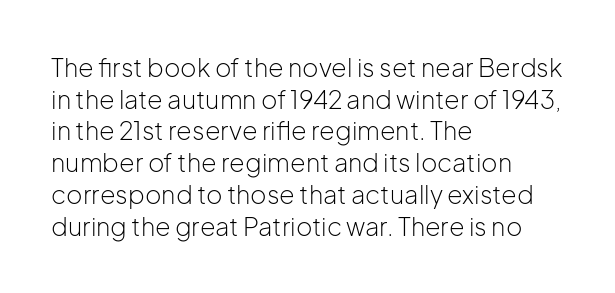
Q: Is the text bold? A: No.
Q: Is the text italic (slanted)? A: No, it is upright.
Q: Is the text underlined? A: No.
Q: How is the paragraph aligned? A: Left-aligned.
Q: Is the spacing between letters normal or unusually wide? A: Normal.
Q: Is the spacing between lines tight, normal or loose? A: Normal.
